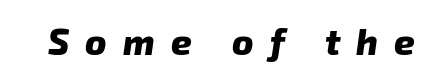
Q: Is the text bold? A: Yes.
Q: Is the typeface a serif or a sans-serif typeface? A: Sans-serif.
Q: Is the text underlined? A: No.
Q: Is the spacing between letters normal or unusually wide? A: Unusually wide.
Q: Width (condensed, normal, or wide)? A: Normal.
Q: Stroke contrast? A: Low.
Q: x-height? A: Medium.
Q: Monospaced? A: No.
